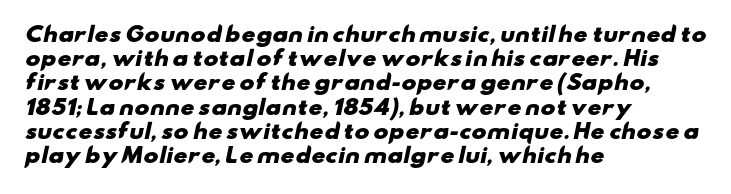
{"bold": "yes", "underline": "no", "align": "left", "line_spacing_ratio": 1.21, "letter_spacing": "normal", "letter_spacing_em": 0.0, "glyph_px": 20}
